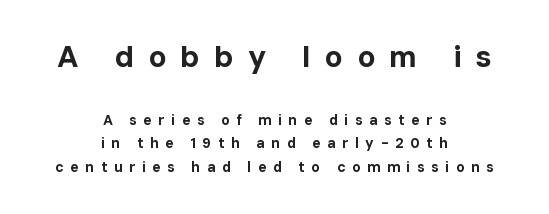
Q: Is the text bold? A: Yes.
Q: Is the text italic (slanted)? A: No, it is upright.
Q: Is the typeface a serif or a sans-serif typeface? A: Sans-serif.
Q: Is the text underlined? A: No.
Q: How is the paragraph aligned? A: Centered.
Q: Is the spacing between letters normal or unusually wide? A: Unusually wide.
Q: Is the spacing between lines tight, normal or loose? A: Normal.
Q: Which block of text is set in a larger size, the first (top) or the second (bottom)? A: The first (top) one.
Q: Width (condensed, normal, or wide)? A: Normal.
Q: Stroke contrast? A: Low.
Q: x-height? A: Medium.
Q: Monospaced? A: No.
